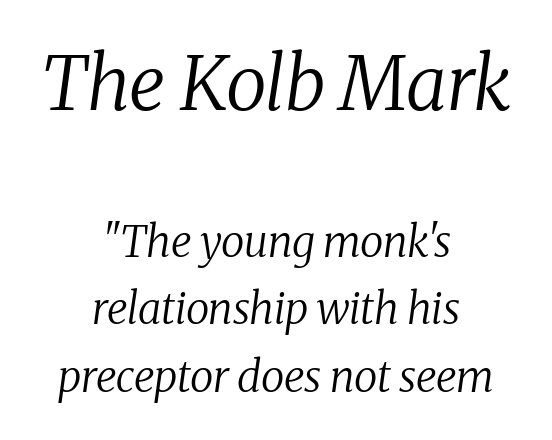
{"serif": "yes", "italic": "yes", "lean": "right", "slant_degrees": 8, "bold": "no", "weight": "regular", "width": "normal", "stroke_contrast": "medium", "x_height": "medium", "monospaced": "no", "underline": "no", "align": "center", "line_spacing": "normal", "line_spacing_ratio": 1.57, "letter_spacing": "normal", "letter_spacing_em": 0.0, "larger_block": "first", "size_ratio": 1.74, "glyph_px": 75}
